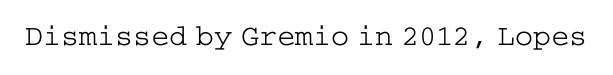
Q: Is the text bold? A: No.
Q: Is the text italic (slanted)? A: No, it is upright.
Q: Is the typeface a serif or a sans-serif typeface? A: Serif.
Q: Is the text underlined? A: No.
Q: Is the spacing between letters normal or unusually wide? A: Normal.
Q: Width (condensed, normal, or wide)? A: Wide.
Q: Stroke contrast? A: Low.
Q: x-height? A: Medium.
